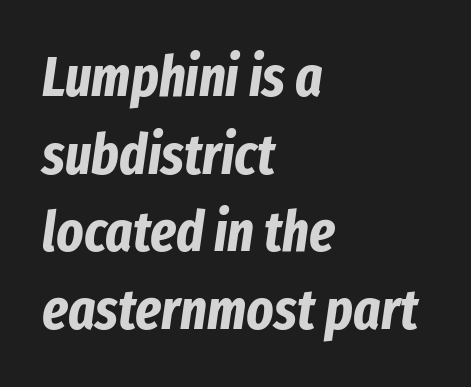
{"italic": "yes", "lean": "right", "slant_degrees": 8, "bold": "yes", "weight": "bold", "width": "condensed", "stroke_contrast": "low", "x_height": "medium", "monospaced": "no", "underline": "no", "align": "left", "line_spacing": "normal", "line_spacing_ratio": 1.36, "letter_spacing": "normal", "letter_spacing_em": 0.0, "glyph_px": 57}
